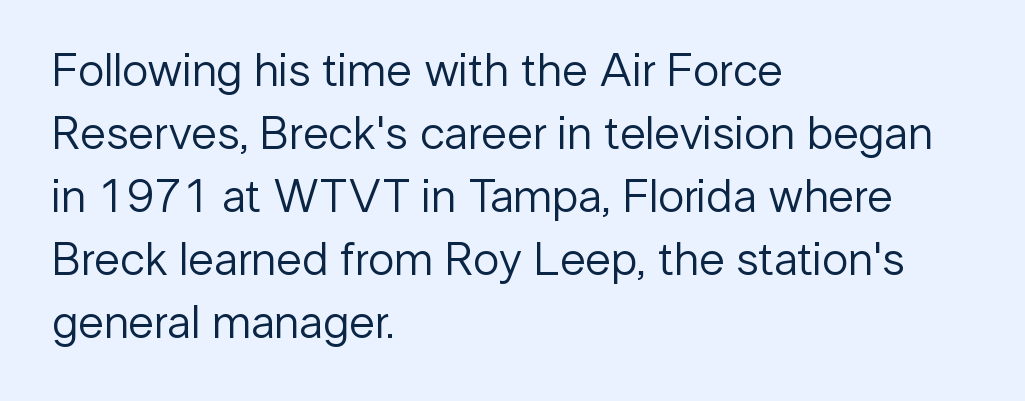
The typeface has the unassuming heft of standard copy or less. Horizontal bands of white between lines are of average thickness. This sample uses plain, unmodified letter spacing. Every row of glyphs begins at an identical x-position on the left.
